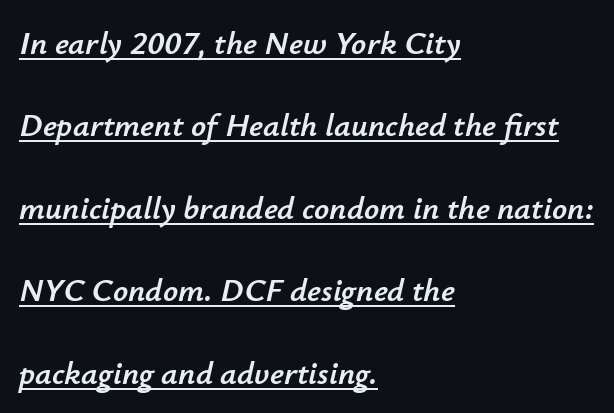
{"italic": "yes", "lean": "right", "slant_degrees": 12, "width": "normal", "stroke_contrast": "low", "x_height": "small", "monospaced": "no", "underline": "yes", "align": "left", "line_spacing": "loose", "line_spacing_ratio": 2.5, "letter_spacing": "normal", "letter_spacing_em": 0.0, "glyph_px": 33}
